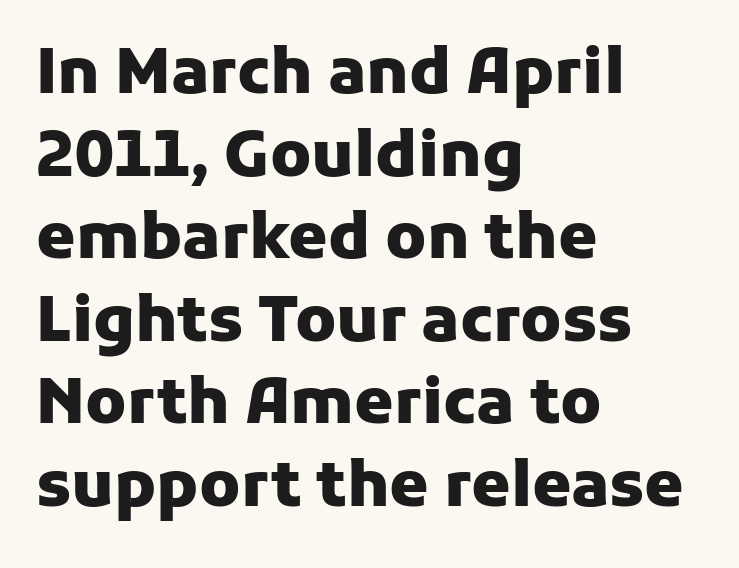
{"serif": "no", "italic": "no", "bold": "yes", "weight": "heavy", "width": "normal", "stroke_contrast": "low", "x_height": "medium", "monospaced": "no", "underline": "no", "align": "left", "line_spacing": "normal", "line_spacing_ratio": 1.31, "letter_spacing": "normal", "letter_spacing_em": 0.0, "glyph_px": 63}
